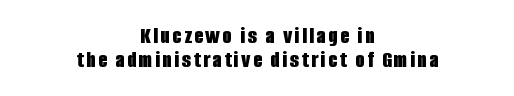
The image shows 24 px bold type, upright; set centered, tight line spacing (0.98x), not underlined.
